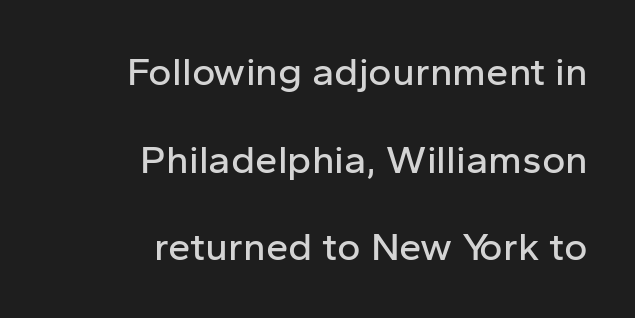
Q: Is the text italic (slanted)? A: No, it is upright.
Q: Is the typeface a serif or a sans-serif typeface? A: Sans-serif.
Q: Is the text underlined? A: No.
Q: How is the paragraph aligned? A: Right-aligned.
Q: Is the spacing between letters normal or unusually wide? A: Normal.
Q: Is the spacing between lines tight, normal or loose? A: Loose.
Q: Width (condensed, normal, or wide)? A: Normal.
Q: Stroke contrast? A: Low.
Q: x-height? A: Medium.
Q: Monospaced? A: No.
